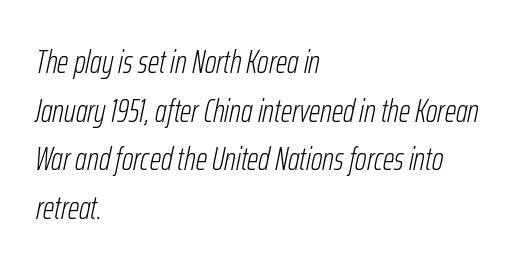
Do the characters align in a grid? No, the font is proportional. Caption: face not bold, strokes unweighted. Horizontal bands of white between lines are of average thickness. This rendering uses left alignment, leaving the right contour irregular.
